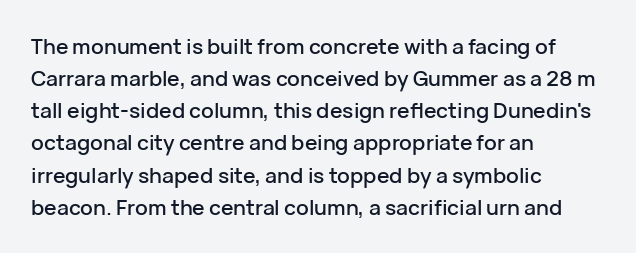
{"italic": "no", "underline": "no", "align": "left", "line_spacing": "normal", "line_spacing_ratio": 1.53, "letter_spacing": "normal", "letter_spacing_em": 0.0, "glyph_px": 21}
